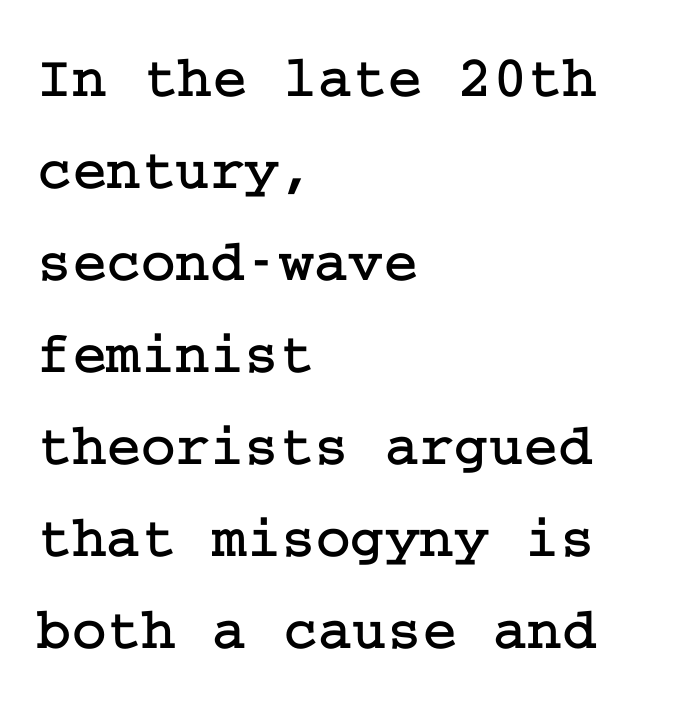
The image shows 59 px serif type, upright; set left-aligned, normal line spacing (1.56x), normal letter spacing, not underlined; low stroke contrast and a medium x-height.
